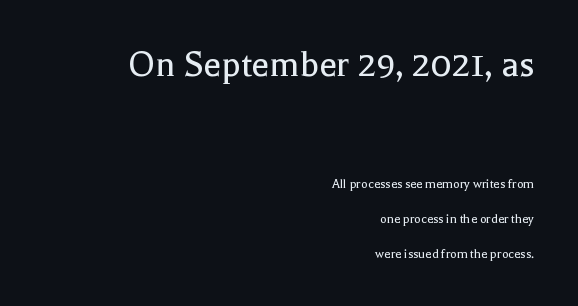
The image shows 40 px regular-weight serif type, upright; set right-aligned, loose line spacing (2.5x), normal letter spacing, not underlined; the first (top) block is 2.86x larger; a medium x-height.
